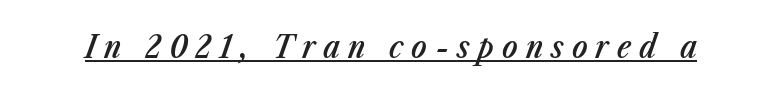
The passage shown leans; its letterforms are oblique. A typesetter would call this proportional, since set widths differ per character. Underline: present. The type is letterspaced generously, with wide tracking. The glyphs have the mass of a demibold cut, below bold.
